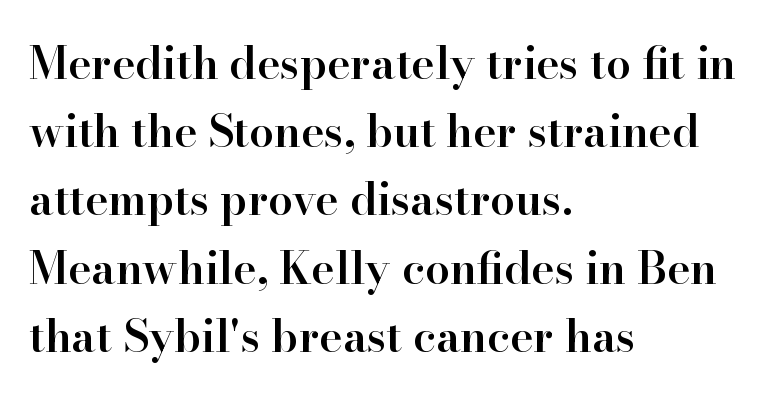
{"serif": "yes", "italic": "no", "bold": "semi", "weight": "semibold", "width": "normal", "stroke_contrast": "high", "x_height": "small", "monospaced": "no", "underline": "no", "align": "left", "line_spacing": "normal", "line_spacing_ratio": 1.55, "letter_spacing": "normal", "letter_spacing_em": 0.0, "glyph_px": 44}
